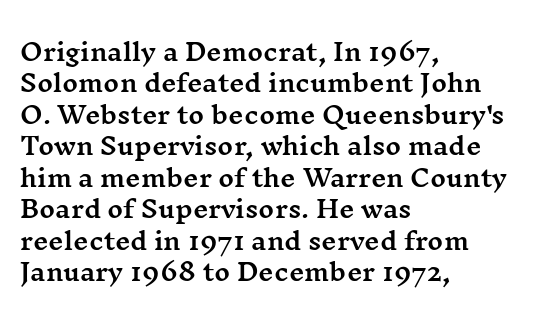
The image shows 24 px text type, upright; set left-aligned, normal line spacing (1.31x), normal letter spacing, not underlined.
